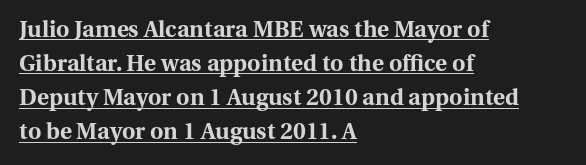
Q: Is the text bold? A: Yes.
Q: Is the text italic (slanted)? A: No, it is upright.
Q: Is the text underlined? A: Yes.
Q: How is the paragraph aligned? A: Left-aligned.
Q: Is the spacing between letters normal or unusually wide? A: Normal.
Q: Is the spacing between lines tight, normal or loose? A: Normal.
